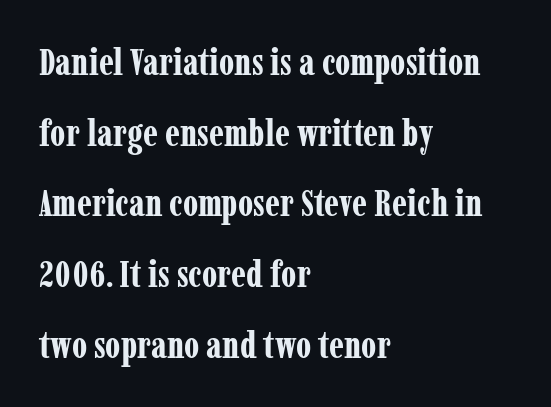
The baseline area is clear. Here the designer chose a conventional face with non-uniform glyph widths. Whoever set this chose breathing room over compactness in the vertical rhythm. Is the block centered? No — it sits flush against the left margin. Summary of weight: heavy, a full bold.
